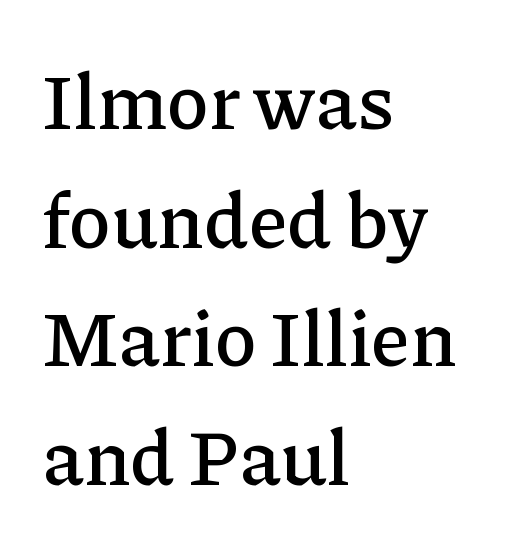
Q: Is the text italic (slanted)? A: No, it is upright.
Q: Is the typeface a serif or a sans-serif typeface? A: Serif.
Q: Is the text underlined? A: No.
Q: How is the paragraph aligned? A: Left-aligned.
Q: Is the spacing between letters normal or unusually wide? A: Normal.
Q: Is the spacing between lines tight, normal or loose? A: Normal.
Q: Width (condensed, normal, or wide)? A: Normal.
Q: Stroke contrast? A: Low.
Q: x-height? A: Medium.
Q: Monospaced? A: No.
